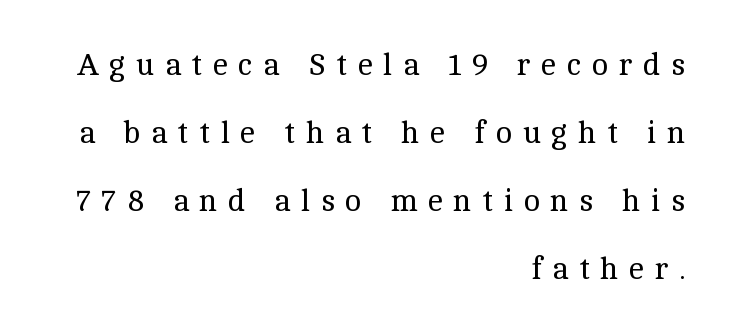
Line ends are locked; line starts wander. Descenders hang freely into open space. Compared with typical body copy, the letter spacing here is much looser. Do the characters align in a grid? No, the font is proportional.
